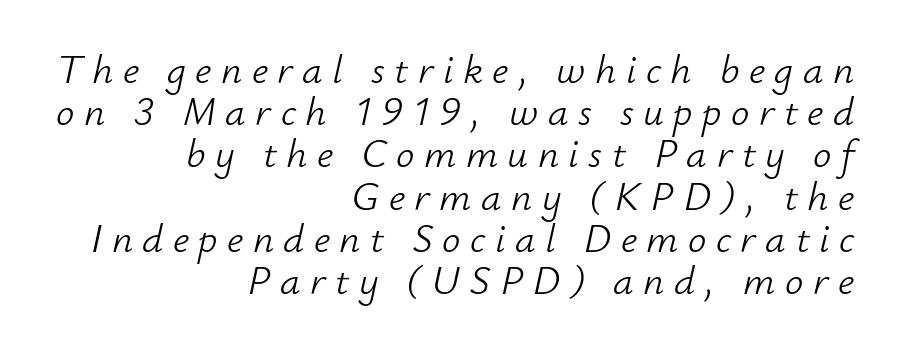
{"italic": "yes", "lean": "right", "slant_degrees": 12, "bold": "no", "weight": "light", "width": "normal", "stroke_contrast": "low", "x_height": "small", "monospaced": "no", "underline": "no", "align": "right", "line_spacing": "tight", "line_spacing_ratio": 1.03, "letter_spacing": "wide", "letter_spacing_em": 0.23, "glyph_px": 41}
